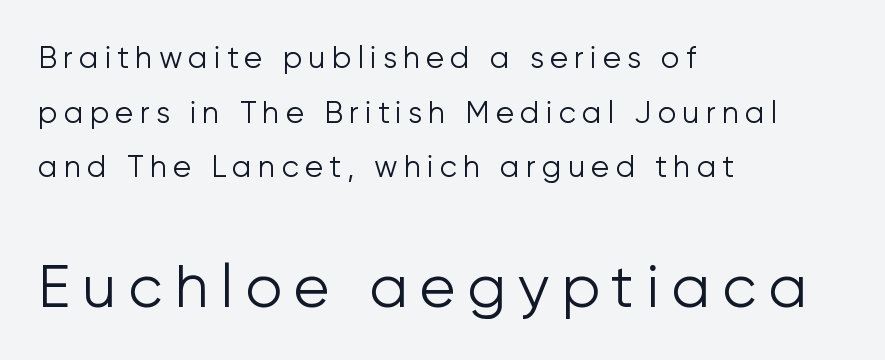
Q: Is the text bold? A: No.
Q: Is the text italic (slanted)? A: No, it is upright.
Q: Is the typeface a serif or a sans-serif typeface? A: Sans-serif.
Q: Is the text underlined? A: No.
Q: How is the paragraph aligned? A: Left-aligned.
Q: Is the spacing between letters normal or unusually wide? A: Unusually wide.
Q: Which block of text is set in a larger size, the first (top) or the second (bottom)? A: The second (bottom) one.
Q: Width (condensed, normal, or wide)? A: Normal.
Q: Stroke contrast? A: Low.
Q: x-height? A: Medium.
Q: Monospaced? A: No.
